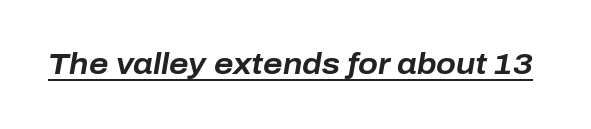
Q: Is the text bold? A: Yes.
Q: Is the text italic (slanted)? A: Yes, it leans right by about 10 degrees.
Q: Is the text underlined? A: Yes.
Q: Is the spacing between letters normal or unusually wide? A: Normal.
Q: Width (condensed, normal, or wide)? A: Normal.
Q: Stroke contrast? A: Low.
Q: x-height? A: Medium.
Q: Monospaced? A: No.
